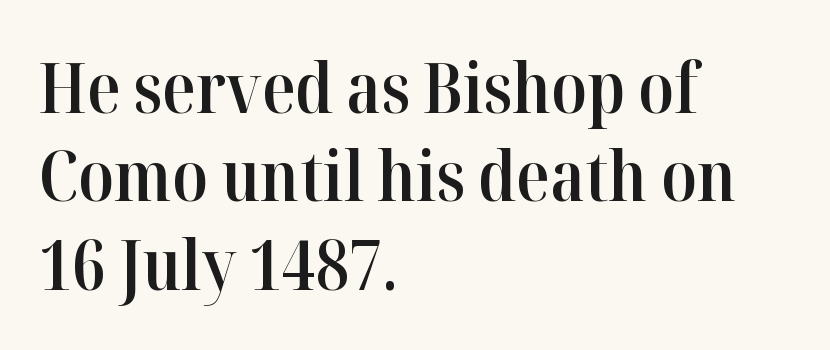
{"serif": "yes", "italic": "no", "bold": "semi", "weight": "semibold", "width": "normal", "stroke_contrast": "high", "x_height": "medium", "monospaced": "no", "underline": "no", "align": "left", "line_spacing": "normal", "line_spacing_ratio": 1.28, "letter_spacing": "normal", "letter_spacing_em": 0.0, "glyph_px": 69}
